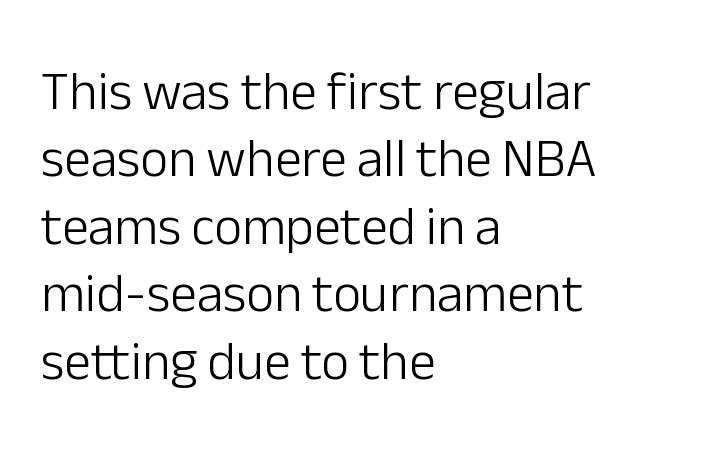
The image shows 54 px light sans-serif type, upright; set left-aligned, normal line spacing (1.25x), normal letter spacing, not underlined; low stroke contrast and a medium x-height.
